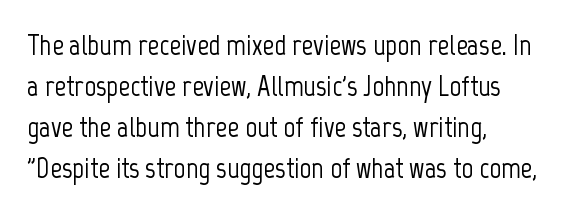
{"serif": "no", "italic": "no", "width": "condensed", "stroke_contrast": "low", "x_height": "medium", "monospaced": "no", "underline": "no", "align": "left", "line_spacing": "normal", "line_spacing_ratio": 1.41, "letter_spacing": "normal", "letter_spacing_em": 0.0, "glyph_px": 29}
